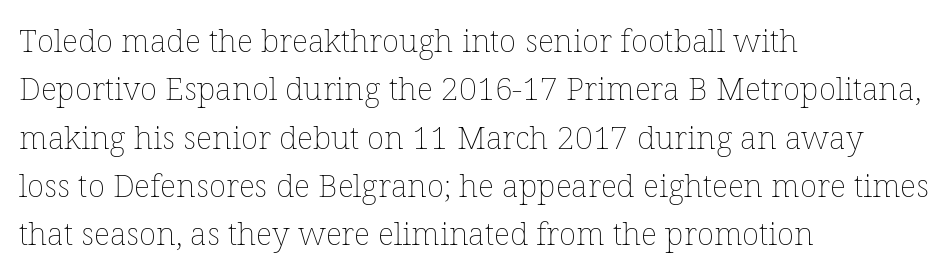
{"italic": "no", "bold": "no", "weight": "thin", "width": "normal", "stroke_contrast": "low", "x_height": "medium", "monospaced": "no", "underline": "no", "align": "left", "line_spacing": "normal", "line_spacing_ratio": 1.51, "letter_spacing": "normal", "letter_spacing_em": 0.0, "glyph_px": 32}
